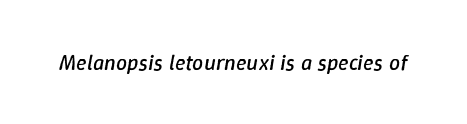
Q: Is the text bold? A: No.
Q: Is the text italic (slanted)? A: Yes, it leans right by about 9 degrees.
Q: Is the text underlined? A: No.
Q: Is the spacing between letters normal or unusually wide? A: Normal.
